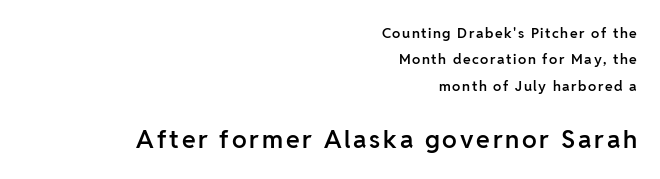
Q: Is the text bold? A: Semi-bold.
Q: Is the text italic (slanted)? A: No, it is upright.
Q: Is the text underlined? A: No.
Q: How is the paragraph aligned? A: Right-aligned.
Q: Which block of text is set in a larger size, the first (top) or the second (bottom)? A: The second (bottom) one.
